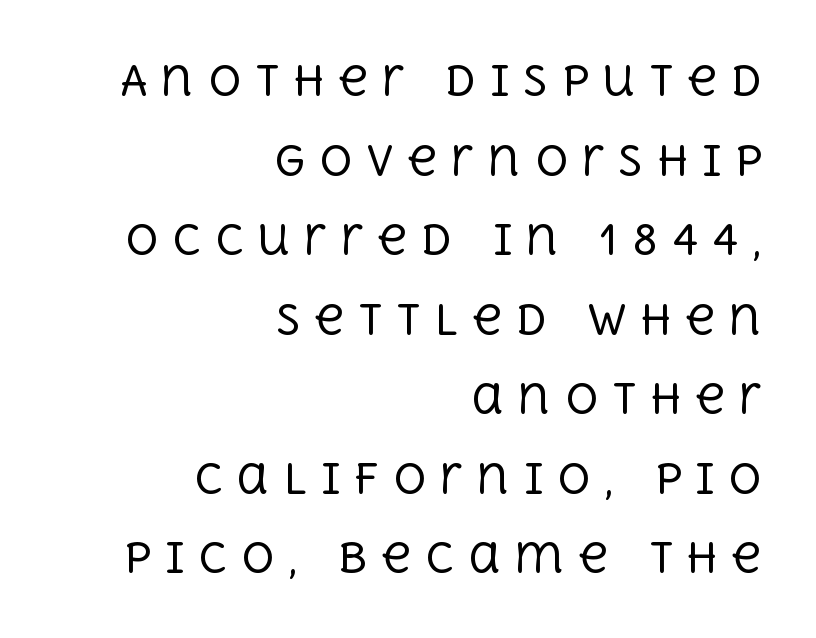
{"serif": "yes", "italic": "no", "bold": "no", "weight": "regular", "width": "normal", "x_height": "large", "monospaced": "no", "underline": "no", "align": "right", "line_spacing": "loose", "line_spacing_ratio": 1.94, "letter_spacing": "wide", "letter_spacing_em": 0.33, "glyph_px": 41}
